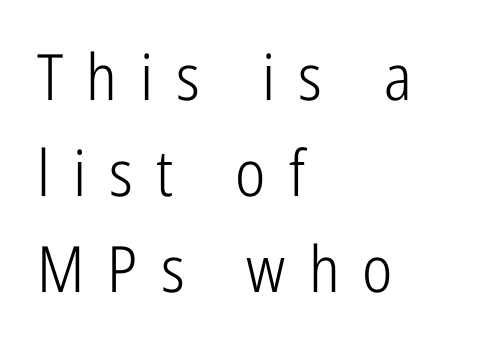
Q: Is the text bold? A: No.
Q: Is the text italic (slanted)? A: No, it is upright.
Q: Is the typeface a serif or a sans-serif typeface? A: Sans-serif.
Q: Is the text underlined? A: No.
Q: How is the paragraph aligned? A: Left-aligned.
Q: Is the spacing between letters normal or unusually wide? A: Unusually wide.
Q: Is the spacing between lines tight, normal or loose? A: Normal.
Q: Width (condensed, normal, or wide)? A: Condensed.
Q: Stroke contrast? A: Low.
Q: x-height? A: Medium.
Q: Monospaced? A: No.
